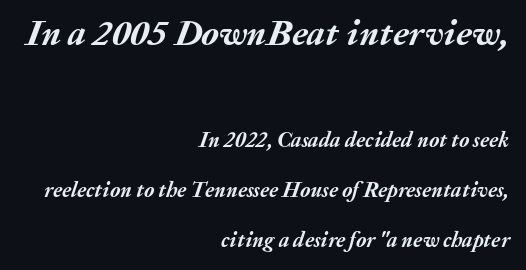
Q: Is the text bold? A: Yes.
Q: Is the text italic (slanted)? A: Yes, it leans right by about 20 degrees.
Q: Is the text underlined? A: No.
Q: How is the paragraph aligned? A: Right-aligned.
Q: Is the spacing between letters normal or unusually wide? A: Normal.
Q: Is the spacing between lines tight, normal or loose? A: Loose.
Q: Which block of text is set in a larger size, the first (top) or the second (bottom)? A: The first (top) one.
Q: Width (condensed, normal, or wide)? A: Normal.
Q: Stroke contrast? A: Medium.
Q: x-height? A: Medium.
Q: Monospaced? A: No.
